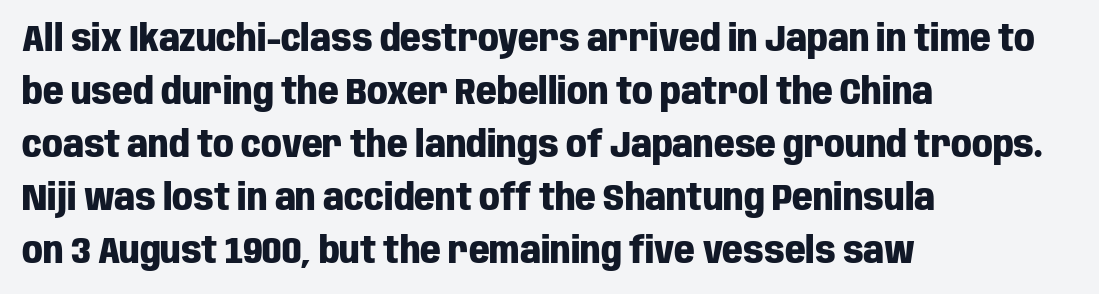
The image shows 36 px heavy, condensed sans-serif type, upright; set left-aligned, normal line spacing (1.47x), normal letter spacing, not underlined; low stroke contrast and a large x-height.
